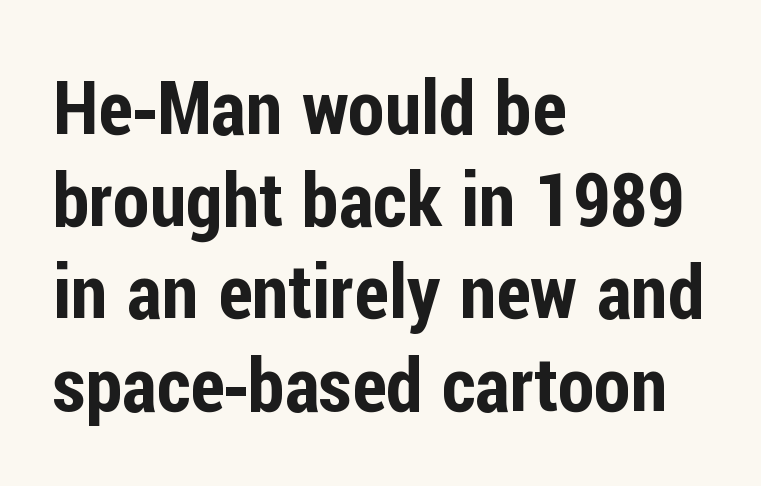
Q: Is the text italic (slanted)? A: No, it is upright.
Q: Is the typeface a serif or a sans-serif typeface? A: Sans-serif.
Q: Is the text underlined? A: No.
Q: How is the paragraph aligned? A: Left-aligned.
Q: Is the spacing between letters normal or unusually wide? A: Normal.
Q: Width (condensed, normal, or wide)? A: Condensed.
Q: Stroke contrast? A: Low.
Q: x-height? A: Medium.
Q: Monospaced? A: No.
